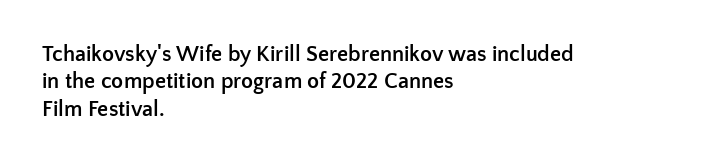
{"italic": "no", "bold": "yes", "underline": "no", "align": "left", "line_spacing": "normal", "line_spacing_ratio": 1.25, "letter_spacing": "normal", "letter_spacing_em": 0.0, "glyph_px": 22}
